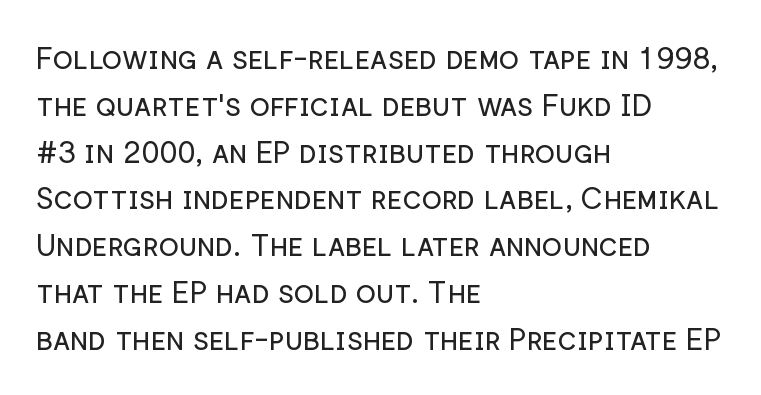
These lines are composed in type without serifs. Where is the straight margin? On the left. One glance says typical: line gaps are just what's usual. This is not heavy type; no bold has been used. Students, note that the glyphs here touch the page at normal intervals. The space beneath each line is pristine and unruled.
